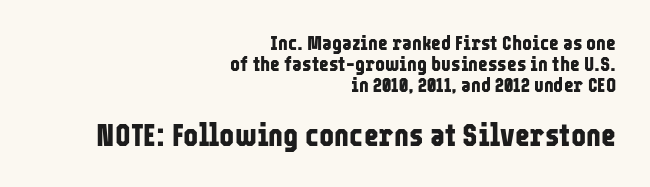
As a designer I'd log this as weight 700, bold. Style check: upright. Is this a fixed-width face? No — the glyphs have proportional, varying widths. In CSS terms this would be text-align: right. One glance says dense: line gaps are narrower than usual.
